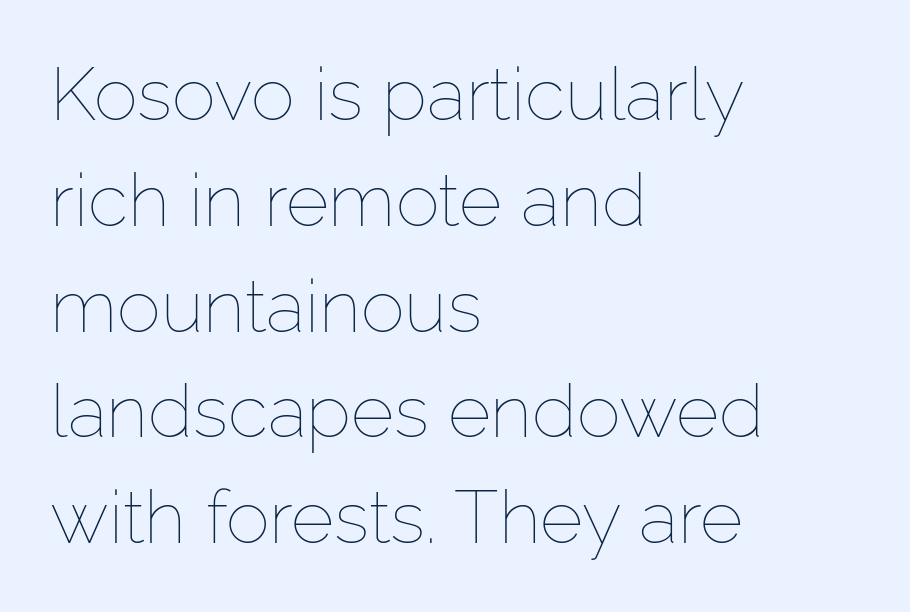
{"italic": "no", "bold": "no", "weight": "thin", "width": "normal", "stroke_contrast": "low", "x_height": "medium", "monospaced": "no", "underline": "no", "align": "left", "line_spacing": "normal", "line_spacing_ratio": 1.43, "letter_spacing": "normal", "letter_spacing_em": 0.0, "glyph_px": 74}
